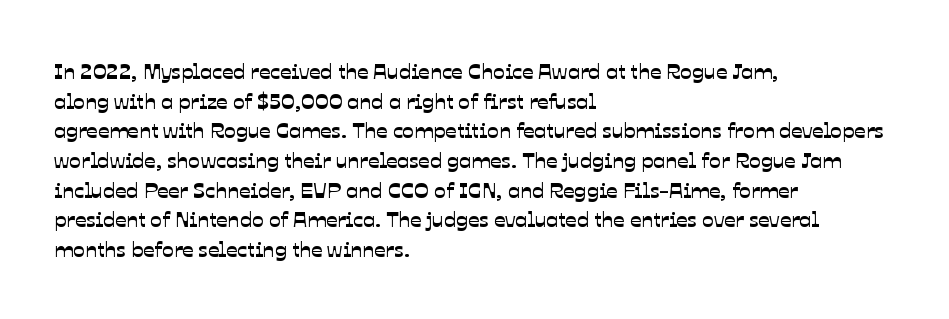
Q: Is the text underlined? A: No.
Q: How is the paragraph aligned? A: Left-aligned.
Q: Is the spacing between letters normal or unusually wide? A: Normal.
Q: Is the spacing between lines tight, normal or loose? A: Normal.
